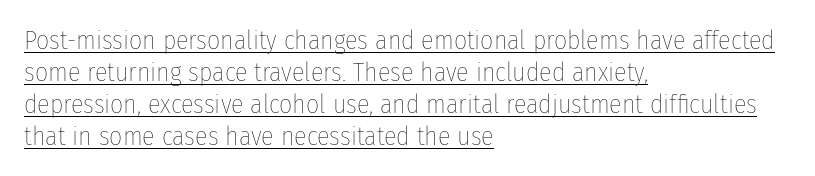
Q: Is the text bold? A: No.
Q: Is the text italic (slanted)? A: No, it is upright.
Q: Is the text underlined? A: Yes.
Q: How is the paragraph aligned? A: Left-aligned.
Q: Is the spacing between letters normal or unusually wide? A: Normal.
